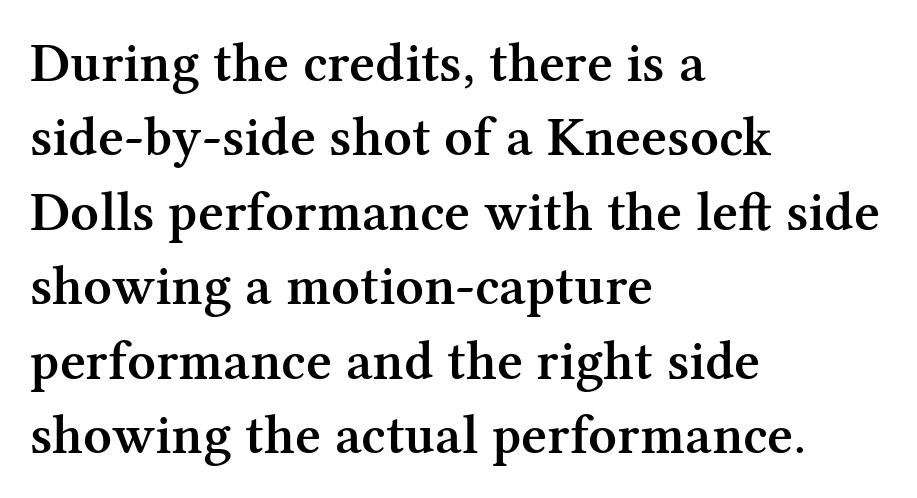
The tracking reads as untouched default to a designer's eye. Classification — serif. Summary of weight: moderately heavy, a semibold. The setting favours the left margin, as ordinary paragraphs usually do. Think of a printed novel: that variable character pitch is what you see here.
